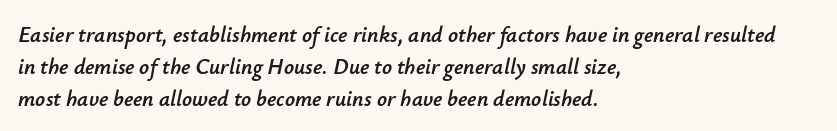
{"italic": "yes", "lean": "right", "slant_degrees": 12, "underline": "no", "align": "left", "line_spacing": "normal", "line_spacing_ratio": 1.45, "letter_spacing": "normal", "letter_spacing_em": 0.0, "glyph_px": 22}
